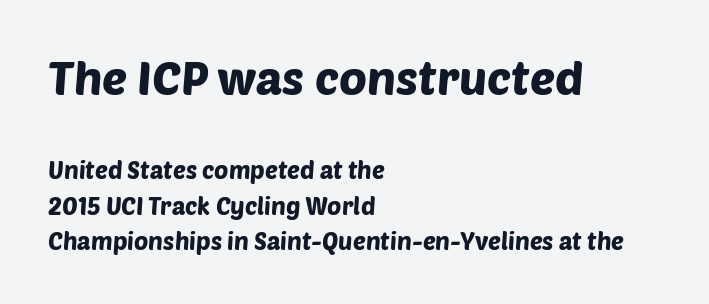
The image shows 47 px sans-serif type; set left-aligned, normal line spacing (1.48x), normal letter spacing, not underlined; the first (top) block is 1.96x larger; low stroke contrast and a large x-height.
